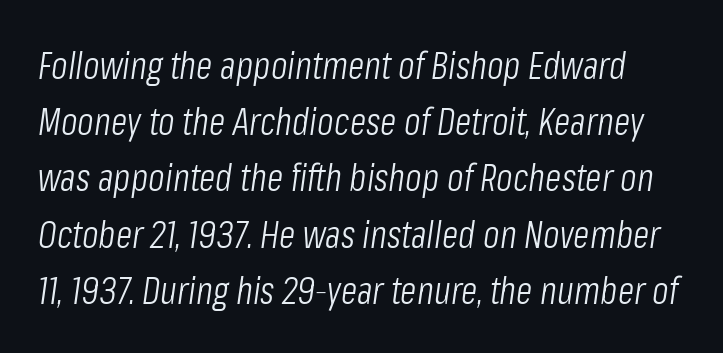
Q: Is the text bold? A: No.
Q: Is the text italic (slanted)? A: Yes, it leans right by about 8 degrees.
Q: Is the text underlined? A: No.
Q: Is the spacing between letters normal or unusually wide? A: Normal.
Q: Is the spacing between lines tight, normal or loose? A: Normal.
Q: Width (condensed, normal, or wide)? A: Condensed.
Q: Stroke contrast? A: Low.
Q: x-height? A: Medium.
Q: Monospaced? A: No.
